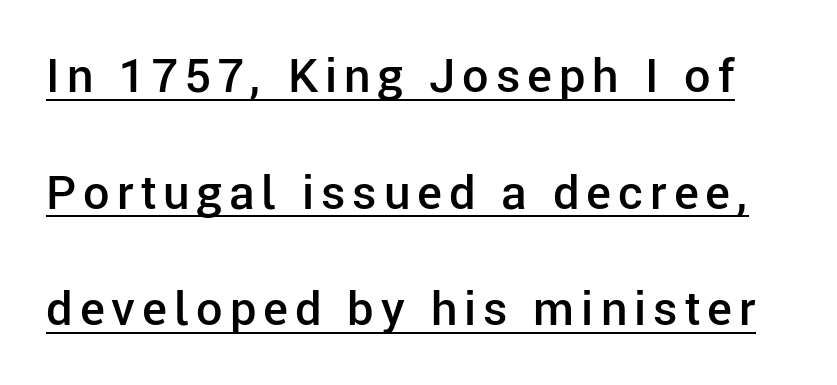
The image shows 47 px semibold sans-serif type, upright; set loose line spacing (2.48x), underlined; low stroke contrast and a medium x-height.
